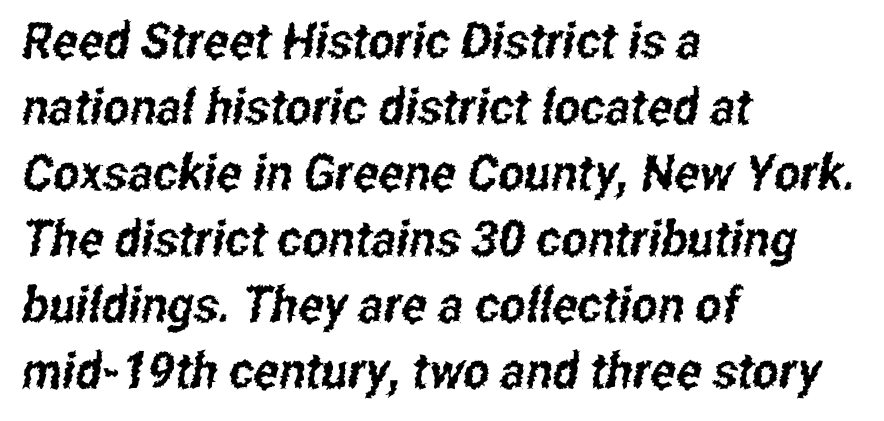
Q: Is the typeface a serif or a sans-serif typeface? A: Sans-serif.
Q: Is the text underlined? A: No.
Q: How is the paragraph aligned? A: Left-aligned.
Q: Is the spacing between letters normal or unusually wide? A: Normal.
Q: Is the spacing between lines tight, normal or loose? A: Normal.
Q: Width (condensed, normal, or wide)? A: Condensed.
Q: Stroke contrast? A: Low.
Q: x-height? A: Medium.
Q: Monospaced? A: No.
